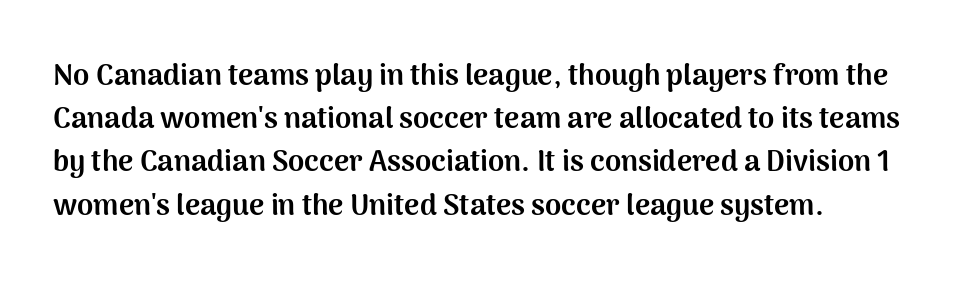
The image shows 29 px bold sans-serif type, upright; set normal line spacing (1.49x), normal letter spacing, not underlined; medium stroke contrast and a medium x-height.
